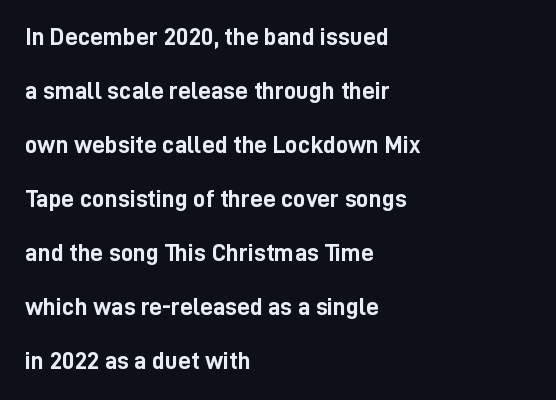
Q: Is the text bold? A: Yes.
Q: Is the text italic (slanted)? A: No, it is upright.
Q: Is the text underlined? A: No.
Q: How is the paragraph aligned? A: Left-aligned.
Q: Is the spacing between letters normal or unusually wide? A: Normal.
Q: Is the spacing between lines tight, normal or loose? A: Loose.
